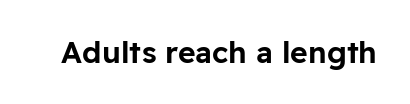
Rendered with straight, roman letterforms. Clear beneath every line of the passage. Short note: letters normally spaced. The letters advance in unequal steps, a hallmark of proportional type.
